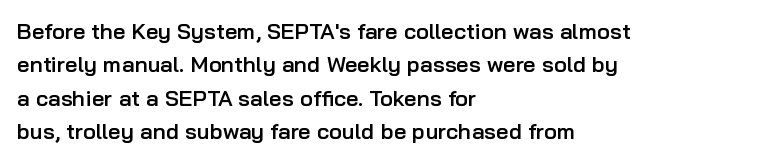
The image shows 22 px text type, upright; set left-aligned, normal line spacing (1.52x), normal letter spacing, not underlined.
